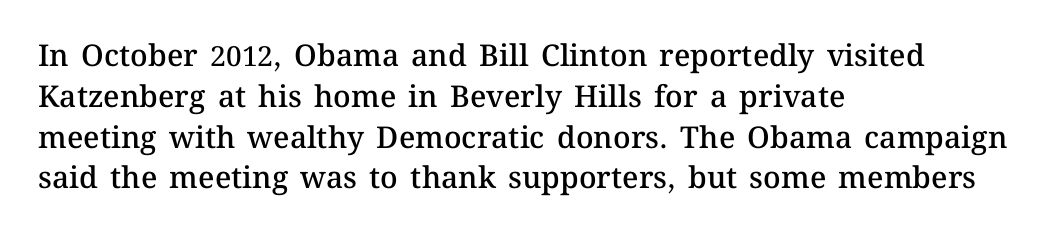
Q: Is the text bold? A: Semi-bold.
Q: Is the text italic (slanted)? A: No, it is upright.
Q: Is the text underlined? A: No.
Q: How is the paragraph aligned? A: Left-aligned.
Q: Is the spacing between letters normal or unusually wide? A: Normal.
Q: Is the spacing between lines tight, normal or loose? A: Normal.
Q: Width (condensed, normal, or wide)? A: Normal.
Q: Stroke contrast? A: Medium.
Q: x-height? A: Medium.
Q: Monospaced? A: No.
